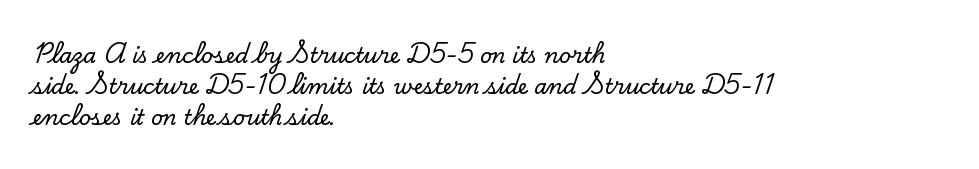
Q: Is the text italic (slanted)? A: Yes.
Q: Is the text underlined? A: No.
Q: How is the paragraph aligned? A: Left-aligned.
Q: Is the spacing between letters normal or unusually wide? A: Normal.
Q: Is the spacing between lines tight, normal or loose? A: Normal.
